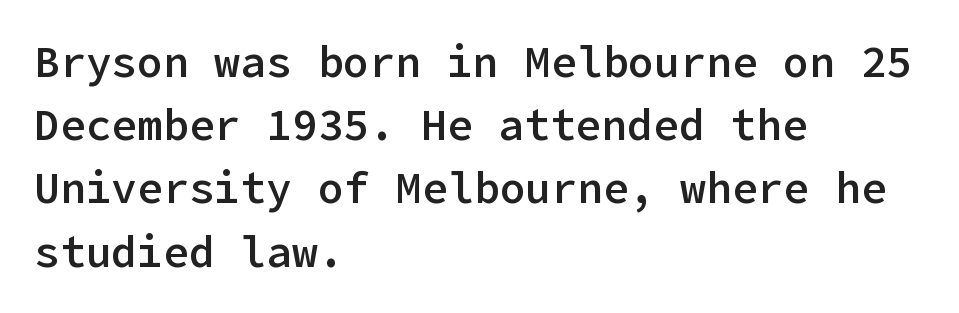
{"serif": "no", "italic": "no", "bold": "semi", "weight": "semibold", "width": "normal", "stroke_contrast": "low", "x_height": "medium", "underline": "no", "align": "left", "line_spacing": "normal", "line_spacing_ratio": 1.47, "letter_spacing": "normal", "letter_spacing_em": 0.0, "glyph_px": 43}
